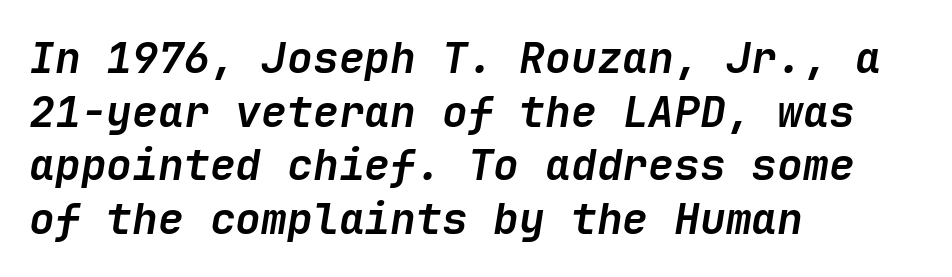
{"italic": "yes", "lean": "right", "slant_degrees": 9, "bold": "yes", "weight": "semibold", "width": "normal", "stroke_contrast": "low", "x_height": "medium", "underline": "no", "align": "left", "line_spacing": "normal", "line_spacing_ratio": 1.25, "letter_spacing": "normal", "letter_spacing_em": 0.0, "glyph_px": 43}
